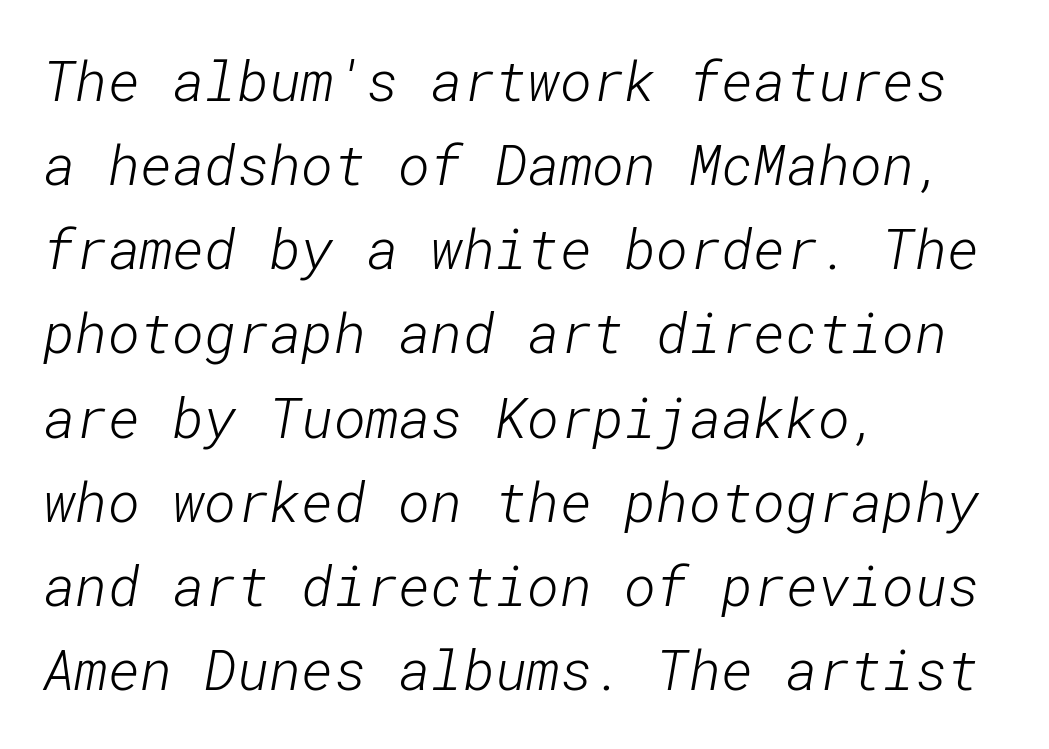
To sum up the face: it is a sans, with no serifs. Glance below the letters and you will spot only blank space. A classic flush-left, rag-right setting is used for this passage. This is not heavy type; no bold has been used. The gaps between neighbouring characters are ordinary and unremarkable.
